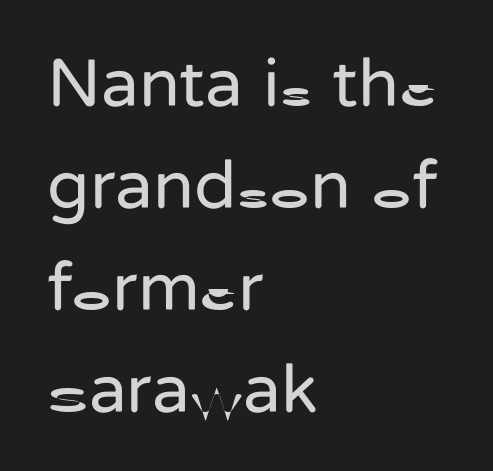
Q: Is the text bold? A: No.
Q: Is the text italic (slanted)? A: No, it is upright.
Q: Is the typeface a serif or a sans-serif typeface? A: Sans-serif.
Q: Is the text underlined? A: No.
Q: How is the paragraph aligned? A: Left-aligned.
Q: Is the spacing between letters normal or unusually wide? A: Normal.
Q: Is the spacing between lines tight, normal or loose? A: Normal.
Q: Width (condensed, normal, or wide)? A: Normal.
Q: Stroke contrast? A: Low.
Q: x-height? A: Medium.
Q: Monospaced? A: No.
